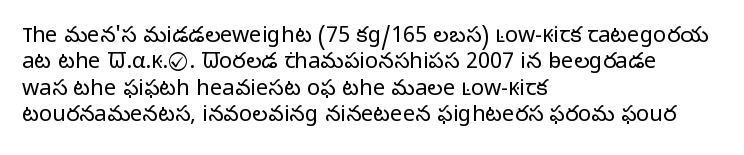
This sample uses an upright cut, with every glyph sitting square on the baseline. Underlining? Definitely not there. Heaviness? Minimal to ordinary, like unemphasized prose. Short note: letters normally spaced. Where is the straight margin? On the left.
